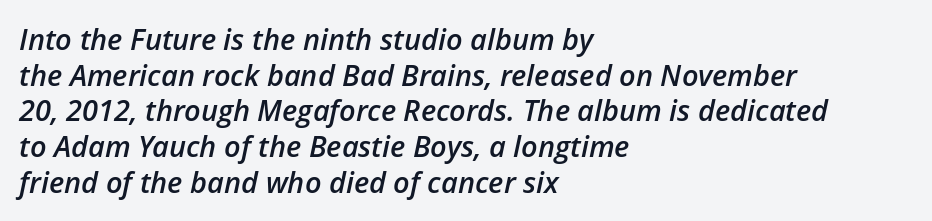
The image shows 29 px semibold type, italic (leaning right); set left-aligned, line spacing 1.23x, normal letter spacing, not underlined; low stroke contrast and a medium x-height.
